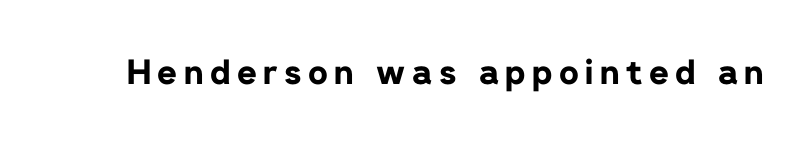
The font is running at its bold setting. This is the regular roman posture of the typeface. Is this a fixed-width face? No — the glyphs have proportional, varying widths. To sum up the face: it is a sans, with no serifs. Descenders hang freely into open space.
